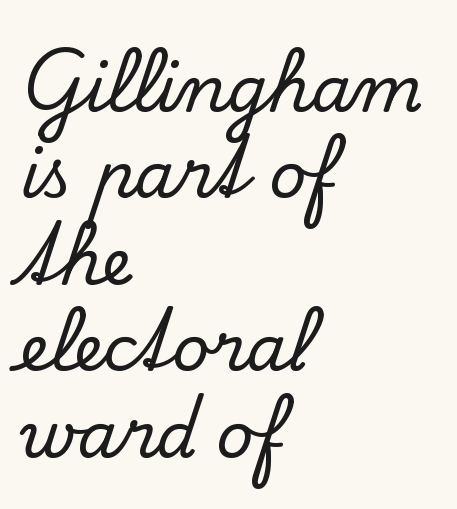
The image shows 64 px serif type; set left-aligned, normal line spacing (1.35x), normal letter spacing, not underlined; low stroke contrast and a small x-height.
